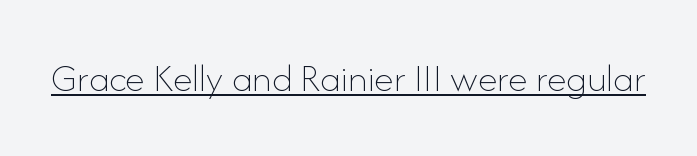
Q: Is the text bold? A: No.
Q: Is the text italic (slanted)? A: No, it is upright.
Q: Is the text underlined? A: Yes.
Q: Is the spacing between letters normal or unusually wide? A: Normal.
Q: Width (condensed, normal, or wide)? A: Normal.
Q: Stroke contrast? A: Low.
Q: x-height? A: Small.
Q: Monospaced? A: No.
